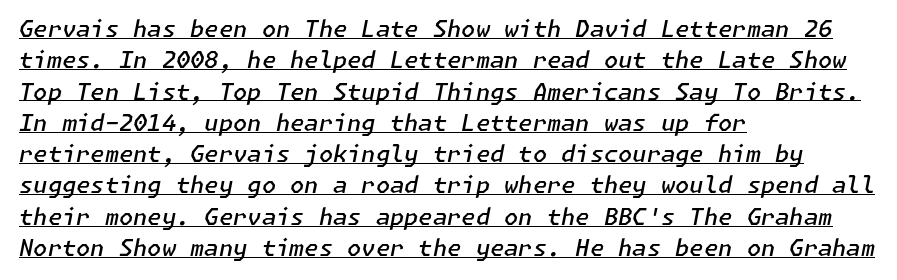
{"italic": "yes", "lean": "right", "slant_degrees": 11, "bold": "semi", "underline": "yes", "align": "left", "line_spacing": "normal", "line_spacing_ratio": 1.36, "letter_spacing": "normal", "letter_spacing_em": 0.0, "glyph_px": 23}
